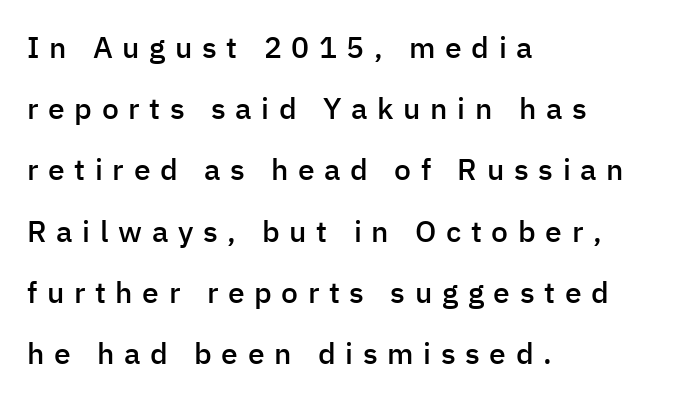
Q: Is the text bold? A: Semi-bold.
Q: Is the text italic (slanted)? A: No, it is upright.
Q: Is the typeface a serif or a sans-serif typeface? A: Sans-serif.
Q: Is the text underlined? A: No.
Q: How is the paragraph aligned? A: Left-aligned.
Q: Is the spacing between letters normal or unusually wide? A: Unusually wide.
Q: Is the spacing between lines tight, normal or loose? A: Loose.
Q: Width (condensed, normal, or wide)? A: Normal.
Q: Stroke contrast? A: Low.
Q: x-height? A: Medium.
Q: Monospaced? A: No.
